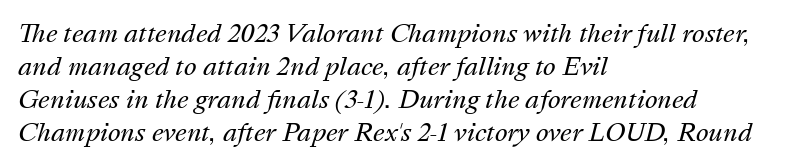
{"italic": "yes", "lean": "right", "slant_degrees": 16, "bold": "no", "underline": "no", "align": "left", "line_spacing": "normal", "line_spacing_ratio": 1.37, "letter_spacing": "normal", "letter_spacing_em": 0.0, "glyph_px": 24}
